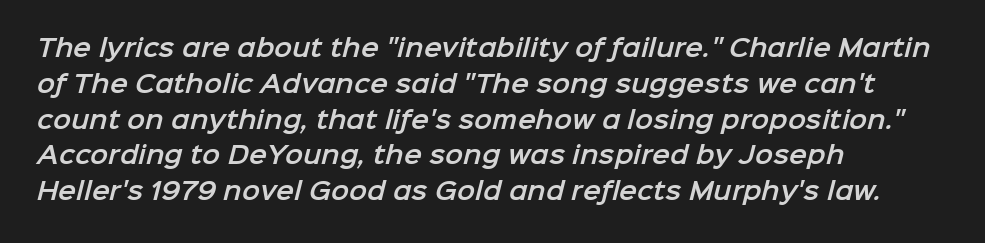
{"underline": "no", "align": "left", "line_spacing": "normal", "line_spacing_ratio": 1.49, "letter_spacing": "normal", "letter_spacing_em": 0.0, "glyph_px": 24}
